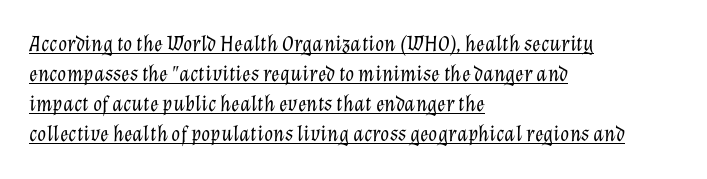
Each line of the rendering has a horizontal stroke beneath the glyphs. The lettering tilts uniformly, giving the passage an italic look. The typesetting does not lean heavy: it is not bold. Between one letter and the next there's only the usual sliver of space.
